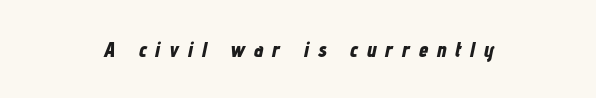
Words float on clear page, feet unadorned. Notice how thick the strokes are: this is what a full bold looks like. The lines in this sample share a center point and differ in where they start and stop. The letterforms stand isolated, each surrounded by extra space. Does the lettering tilt? It does — this is italic.
